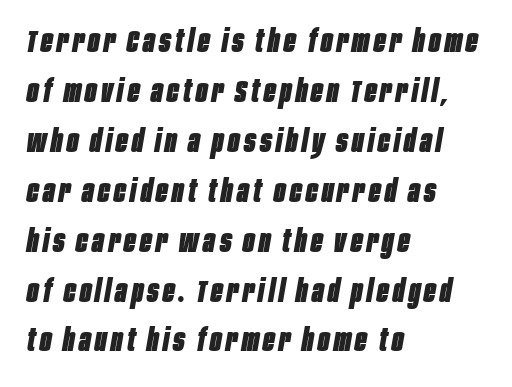
{"italic": "yes", "lean": "right", "slant_degrees": 10, "bold": "yes", "weight": "heavy", "width": "condensed", "stroke_contrast": "low", "x_height": "large", "monospaced": "no", "underline": "no", "align": "left", "line_spacing": "normal", "line_spacing_ratio": 1.61, "glyph_px": 31}
